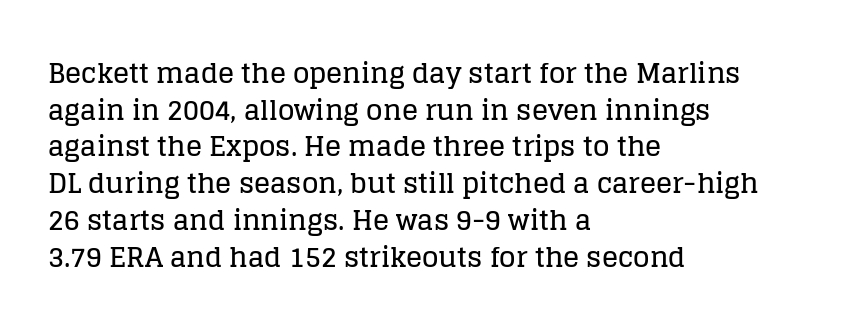
Q: Is the text italic (slanted)? A: No, it is upright.
Q: Is the text underlined? A: No.
Q: How is the paragraph aligned? A: Left-aligned.
Q: Is the spacing between letters normal or unusually wide? A: Normal.
Q: Is the spacing between lines tight, normal or loose? A: Normal.
